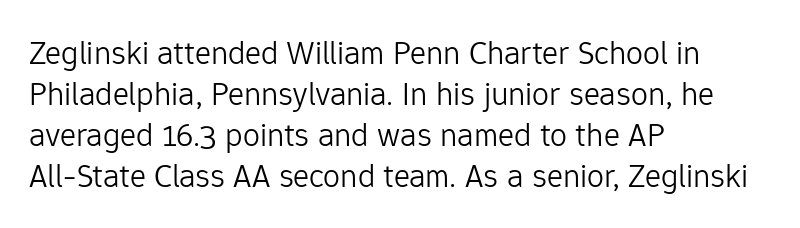
{"serif": "no", "italic": "no", "bold": "no", "weight": "light", "width": "normal", "stroke_contrast": "low", "x_height": "medium", "monospaced": "no", "underline": "no", "align": "left", "line_spacing_ratio": 1.21, "letter_spacing": "normal", "letter_spacing_em": 0.0, "glyph_px": 34}
